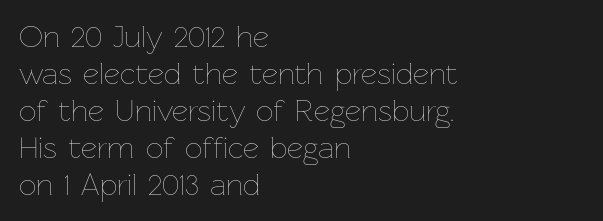
Q: Is the text bold? A: No.
Q: Is the text italic (slanted)? A: No, it is upright.
Q: Is the text underlined? A: No.
Q: How is the paragraph aligned? A: Left-aligned.
Q: Is the spacing between letters normal or unusually wide? A: Normal.
Q: Width (condensed, normal, or wide)? A: Normal.
Q: Stroke contrast? A: Low.
Q: x-height? A: Medium.
Q: Monospaced? A: No.
